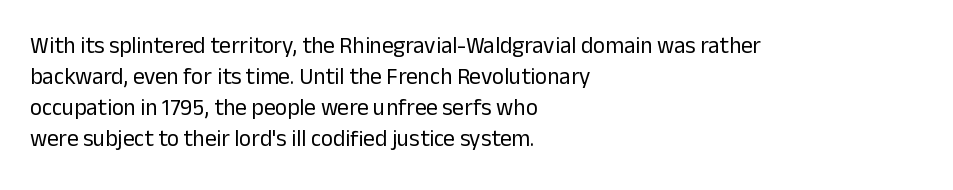
The image shows 23 px text type, upright; set left-aligned, normal line spacing (1.35x), normal letter spacing, not underlined.
